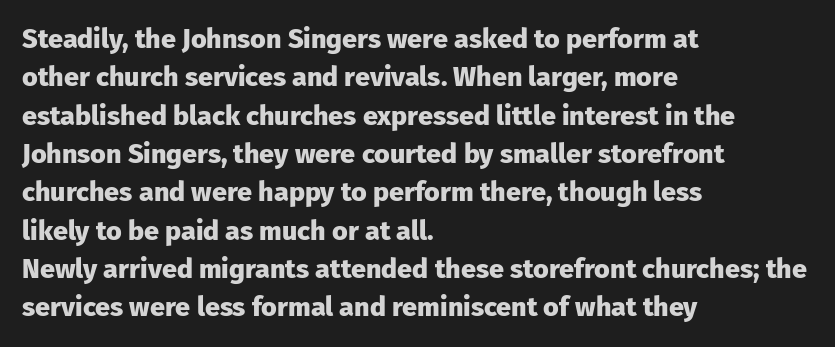
The image shows 27 px bold type, upright; set left-aligned, normal line spacing (1.42x), normal letter spacing, not underlined.
